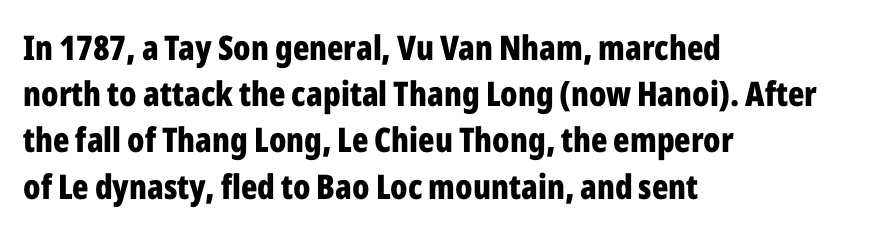
Q: Is the text bold? A: Yes.
Q: Is the text italic (slanted)? A: No, it is upright.
Q: Is the typeface a serif or a sans-serif typeface? A: Sans-serif.
Q: Is the text underlined? A: No.
Q: How is the paragraph aligned? A: Left-aligned.
Q: Is the spacing between letters normal or unusually wide? A: Normal.
Q: Is the spacing between lines tight, normal or loose? A: Normal.
Q: Width (condensed, normal, or wide)? A: Condensed.
Q: Stroke contrast? A: Low.
Q: x-height? A: Medium.
Q: Monospaced? A: No.
